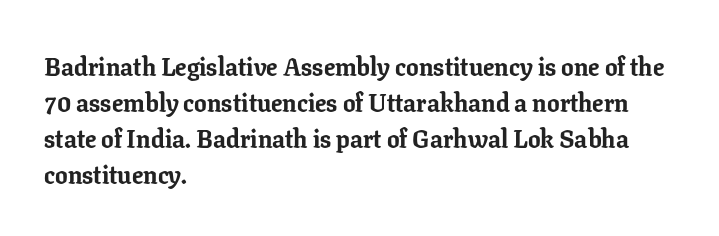
Q: Is the text bold? A: Yes.
Q: Is the text italic (slanted)? A: No, it is upright.
Q: Is the text underlined? A: No.
Q: How is the paragraph aligned? A: Left-aligned.
Q: Is the spacing between letters normal or unusually wide? A: Normal.
Q: Is the spacing between lines tight, normal or loose? A: Normal.
